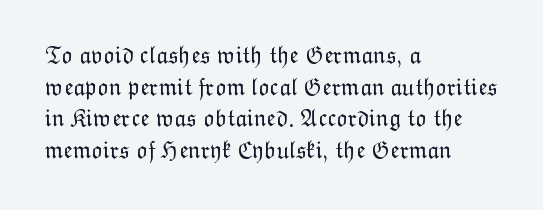
{"italic": "no", "bold": "no", "underline": "no", "align": "left", "line_spacing": "normal", "line_spacing_ratio": 1.32, "letter_spacing": "normal", "letter_spacing_em": 0.0, "glyph_px": 24}
